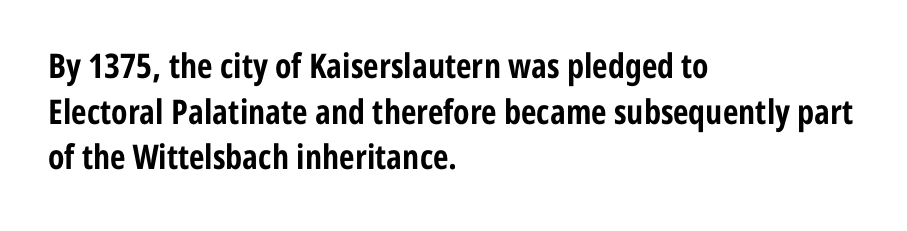
You could call the tracking neutral — neither tight nor loose. The lines sit at an ordinary, default distance from one another. Decoration check: the copy has no underline. Ordinary non-slanted type is in use. Caption: multi-line text, flush left, ragged right. Here the designer chose a conventional face with non-uniform glyph widths.
